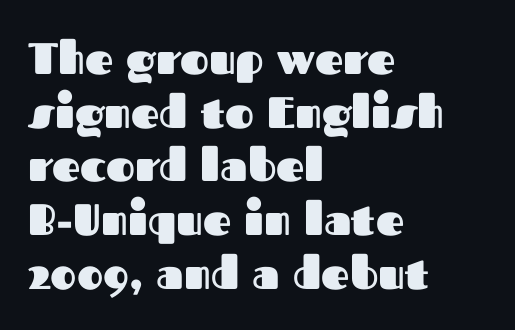
Q: Is the text bold? A: Yes.
Q: Is the text italic (slanted)? A: No, it is upright.
Q: Is the typeface a serif or a sans-serif typeface? A: Sans-serif.
Q: Is the text underlined? A: No.
Q: How is the paragraph aligned? A: Left-aligned.
Q: Is the spacing between letters normal or unusually wide? A: Normal.
Q: Width (condensed, normal, or wide)? A: Normal.
Q: Stroke contrast? A: Medium.
Q: x-height? A: Medium.
Q: Monospaced? A: No.
